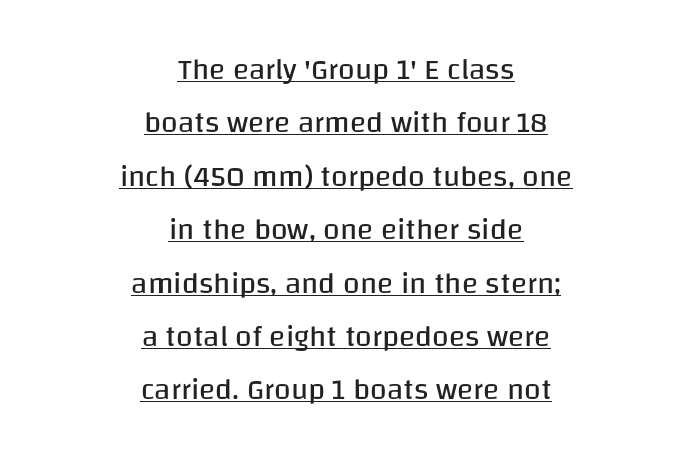
Q: Is the text bold? A: No.
Q: Is the text italic (slanted)? A: No, it is upright.
Q: Is the typeface a serif or a sans-serif typeface? A: Sans-serif.
Q: Is the text underlined? A: Yes.
Q: How is the paragraph aligned? A: Centered.
Q: Is the spacing between letters normal or unusually wide? A: Normal.
Q: Width (condensed, normal, or wide)? A: Normal.
Q: Stroke contrast? A: Low.
Q: x-height? A: Large.
Q: Monospaced? A: No.
